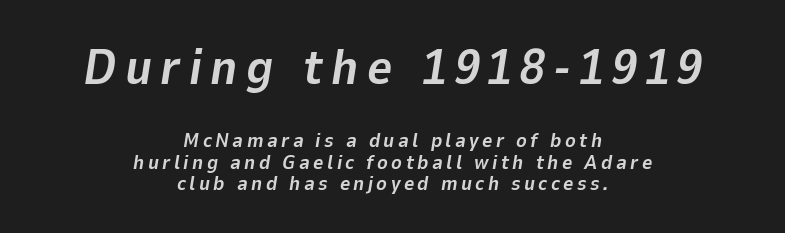
Think of a printed novel: that variable character pitch is what you see here. The setting favours the middle, as headings and verse often do. The letters are slanted; this is an italic face. Pretty heavy lettering here — definitely bold. The passage shown begins with its larger block and ends with its smaller one. This sample trades vertical openness for compactness between lines.
